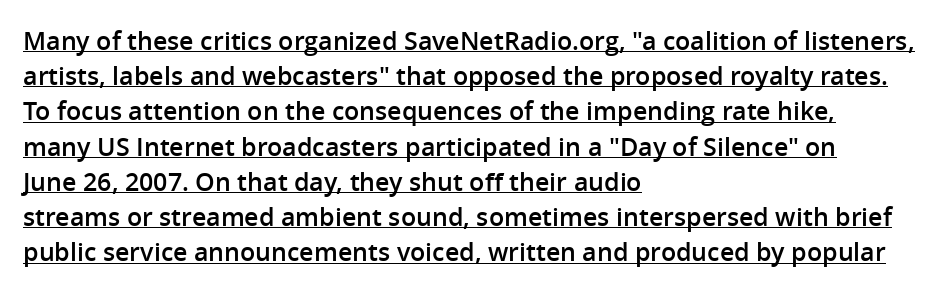
{"italic": "no", "bold": "semi", "underline": "yes", "align": "left", "line_spacing": "normal", "line_spacing_ratio": 1.41, "letter_spacing": "normal", "letter_spacing_em": 0.0, "glyph_px": 25}
